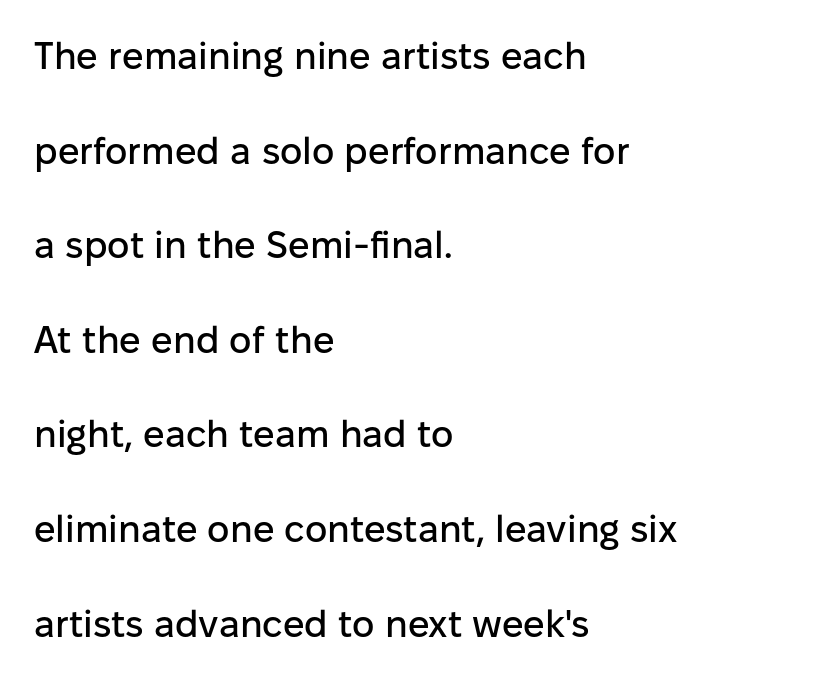
{"serif": "no", "italic": "no", "width": "normal", "stroke_contrast": "low", "x_height": "medium", "monospaced": "no", "underline": "no", "align": "left", "line_spacing": "loose", "line_spacing_ratio": 2.49, "letter_spacing": "normal", "letter_spacing_em": 0.0, "glyph_px": 38}
